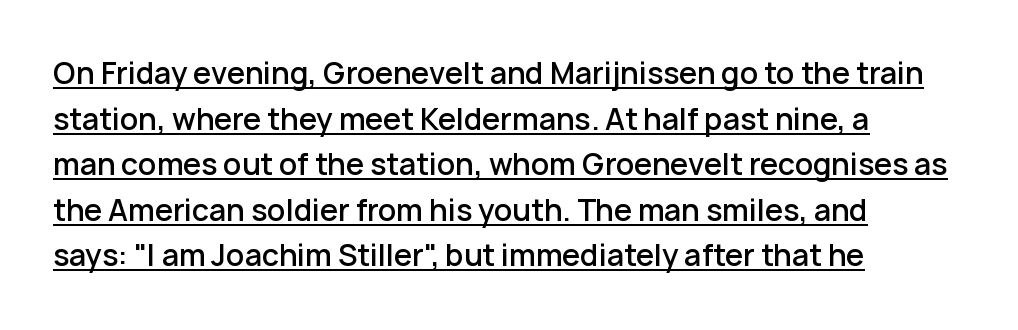
{"serif": "no", "italic": "no", "bold": "semi", "weight": "semibold", "width": "normal", "stroke_contrast": "low", "x_height": "medium", "monospaced": "no", "underline": "yes", "align": "left", "line_spacing": "normal", "line_spacing_ratio": 1.57, "letter_spacing": "normal", "letter_spacing_em": 0.0, "glyph_px": 29}
